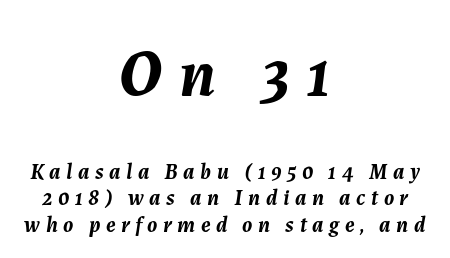
These lines stack symmetrically, like a column narrowing and widening about its center. Descender tails drop into unmarked territory. Here the first block reads like a headline and the second like body copy. Posture: slanted.
